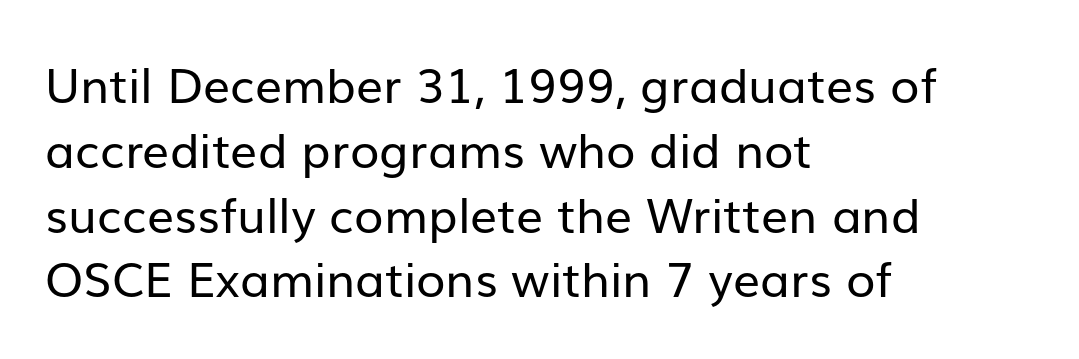
Q: Is the text bold? A: No.
Q: Is the text italic (slanted)? A: No, it is upright.
Q: Is the typeface a serif or a sans-serif typeface? A: Sans-serif.
Q: Is the text underlined? A: No.
Q: How is the paragraph aligned? A: Left-aligned.
Q: Is the spacing between letters normal or unusually wide? A: Normal.
Q: Is the spacing between lines tight, normal or loose? A: Normal.
Q: Width (condensed, normal, or wide)? A: Normal.
Q: Stroke contrast? A: Low.
Q: x-height? A: Medium.
Q: Monospaced? A: No.
